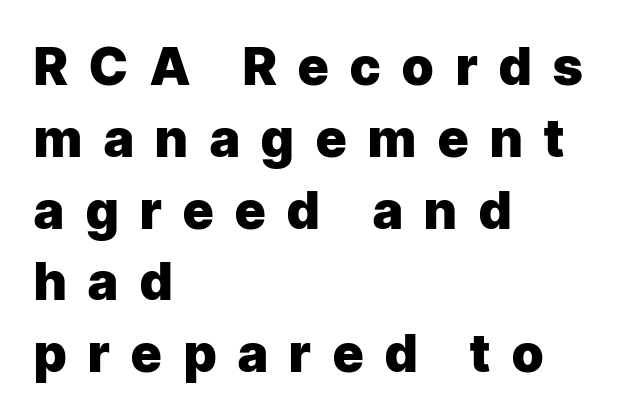
The image shows 52 px heavy sans-serif type, upright; set left-aligned, normal line spacing (1.38x), unusually wide letter spacing (+0.42 em), not underlined; low stroke contrast and a medium x-height.
